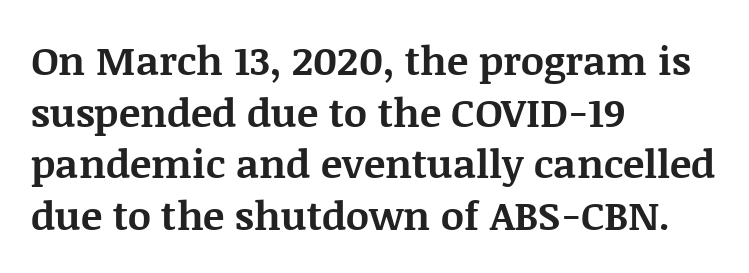
Q: Is the text bold? A: Yes.
Q: Is the text italic (slanted)? A: No, it is upright.
Q: Is the typeface a serif or a sans-serif typeface? A: Serif.
Q: Is the text underlined? A: No.
Q: How is the paragraph aligned? A: Left-aligned.
Q: Is the spacing between letters normal or unusually wide? A: Normal.
Q: Is the spacing between lines tight, normal or loose? A: Normal.
Q: Width (condensed, normal, or wide)? A: Normal.
Q: Stroke contrast? A: Medium.
Q: x-height? A: Large.
Q: Monospaced? A: No.
